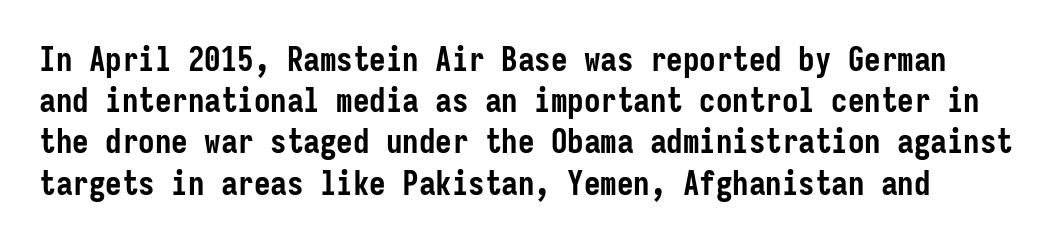
{"serif": "no", "italic": "no", "bold": "yes", "weight": "semibold", "width": "condensed", "stroke_contrast": "low", "x_height": "medium", "monospaced": "yes", "underline": "no", "line_spacing": "normal", "line_spacing_ratio": 1.25, "letter_spacing": "normal", "letter_spacing_em": 0.0, "glyph_px": 33}
